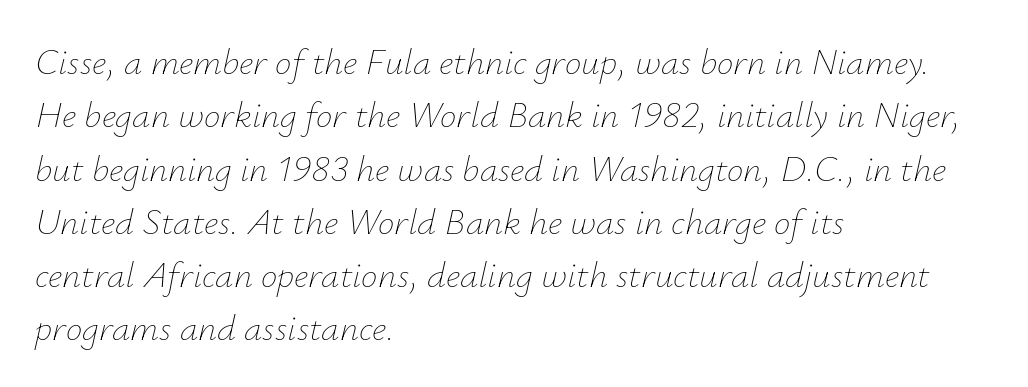
{"italic": "yes", "lean": "right", "slant_degrees": 12, "bold": "no", "weight": "thin", "width": "normal", "stroke_contrast": "low", "x_height": "small", "monospaced": "no", "underline": "no", "align": "left", "line_spacing": "normal", "line_spacing_ratio": 1.44, "letter_spacing": "normal", "letter_spacing_em": 0.0, "glyph_px": 37}
